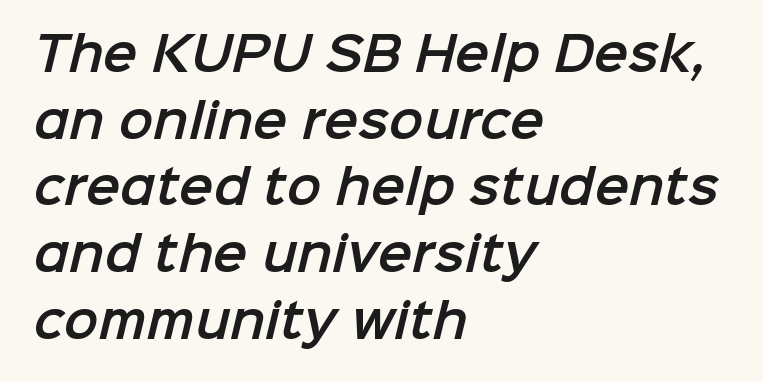
{"serif": "no", "width": "normal", "stroke_contrast": "low", "x_height": "medium", "monospaced": "no", "underline": "no", "align": "left", "line_spacing": "normal", "line_spacing_ratio": 1.45, "letter_spacing": "normal", "letter_spacing_em": 0.0, "glyph_px": 46}
